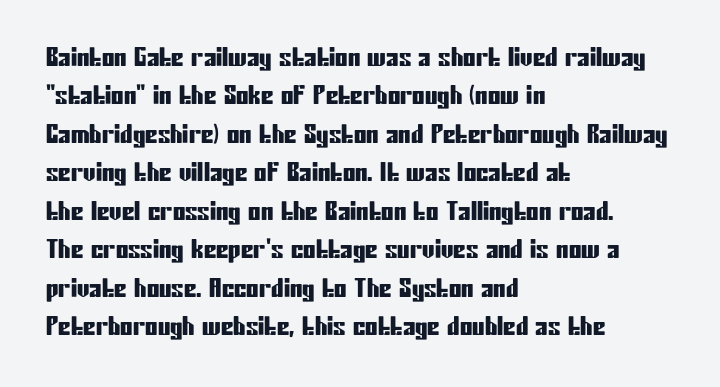
{"italic": "no", "underline": "no", "align": "left", "line_spacing": "normal", "line_spacing_ratio": 1.54, "letter_spacing": "normal", "letter_spacing_em": 0.0, "glyph_px": 25}
